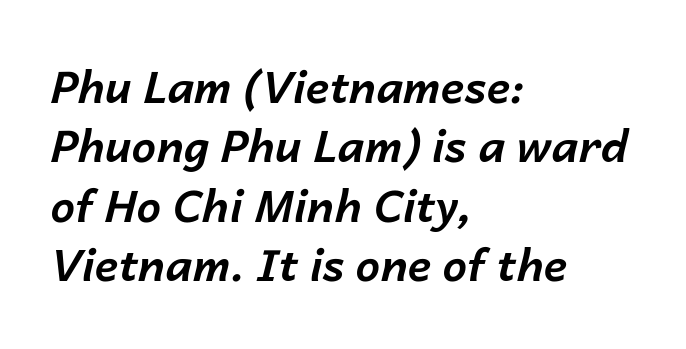
Nobody touched the tracking dial on this one. A dark, heavy texture on the line: the type is bold. Is this a fixed-width face? No — the glyphs have proportional, varying widths. Interline gaps are of average width in this sample. Does the lettering tilt? It does — this is italic.
